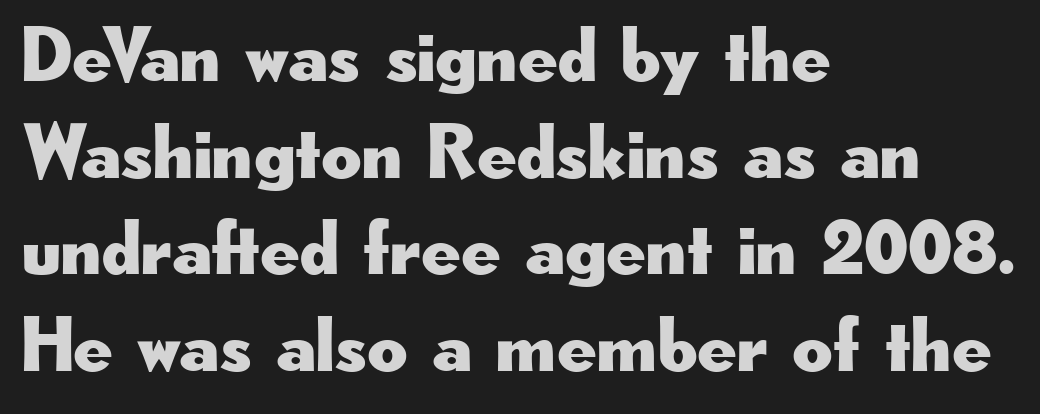
The image shows 78 px wide sans-serif type, upright; set left-aligned, line spacing 1.24x, normal letter spacing, not underlined; low stroke contrast and a small x-height.
